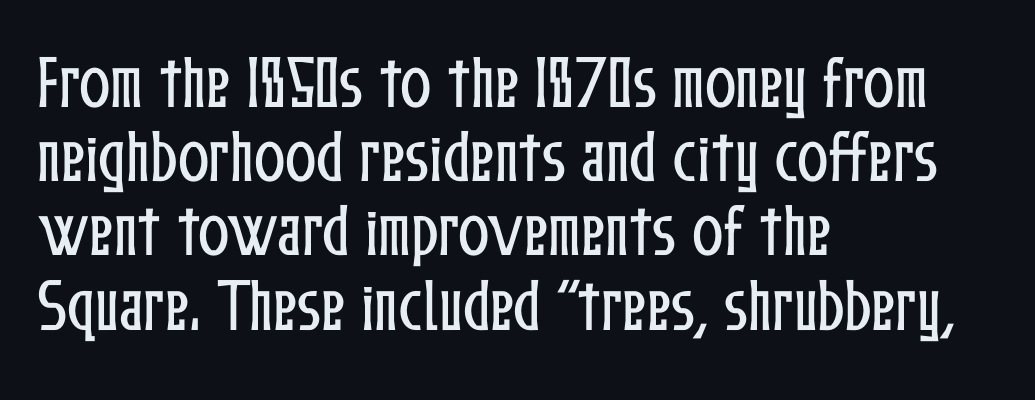
The image shows 58 px condensed type, upright; set left-aligned, normal line spacing (1.28x), normal letter spacing, not underlined; low stroke contrast and a medium x-height.
